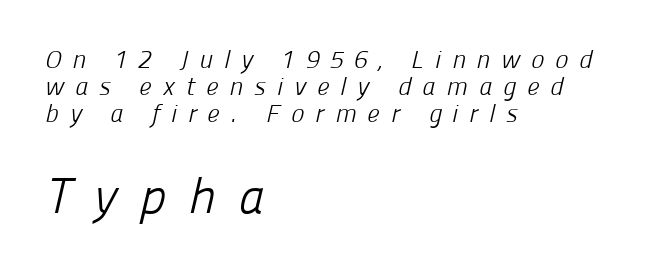
Leftover space on each line is placed entirely after the last word. The face used here appears at its bigger size in the lower chunk. Is this a sans? Yes — the strokes have no serifs. Do the characters align in a grid? No, the font is proportional. The face looks like a standard text weight, possibly lighter. The leading is snug, giving the passage a crowded texture.
